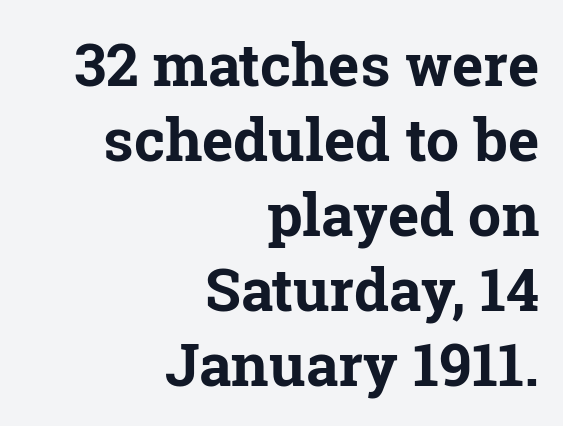
{"serif": "yes", "italic": "no", "bold": "yes", "weight": "bold", "width": "normal", "stroke_contrast": "low", "x_height": "medium", "monospaced": "no", "underline": "no", "align": "right", "line_spacing": "normal", "line_spacing_ratio": 1.27, "letter_spacing": "normal", "letter_spacing_em": 0.0, "glyph_px": 59}
